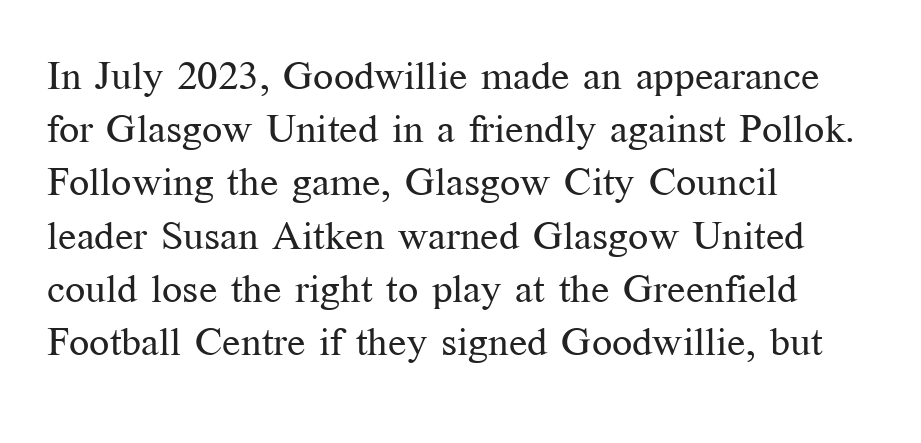
Q: Is the text bold? A: No.
Q: Is the text italic (slanted)? A: No, it is upright.
Q: Is the typeface a serif or a sans-serif typeface? A: Serif.
Q: Is the text underlined? A: No.
Q: How is the paragraph aligned? A: Left-aligned.
Q: Is the spacing between letters normal or unusually wide? A: Normal.
Q: Is the spacing between lines tight, normal or loose? A: Normal.
Q: Width (condensed, normal, or wide)? A: Normal.
Q: Stroke contrast? A: Medium.
Q: x-height? A: Medium.
Q: Monospaced? A: No.
